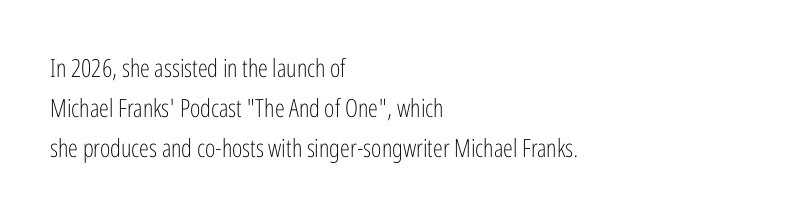
The image shows 25 px text type, upright; set left-aligned, normal line spacing (1.6x), normal letter spacing, not underlined.
